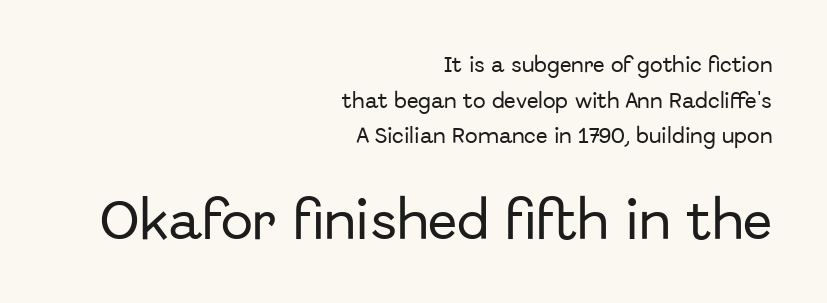
{"serif": "no", "italic": "no", "width": "normal", "stroke_contrast": "low", "x_height": "medium", "monospaced": "no", "underline": "no", "align": "right", "line_spacing": "loose", "line_spacing_ratio": 2.09, "letter_spacing": "normal", "letter_spacing_em": 0.0, "larger_block": "second", "size_ratio": 2.53, "glyph_px": 43}
